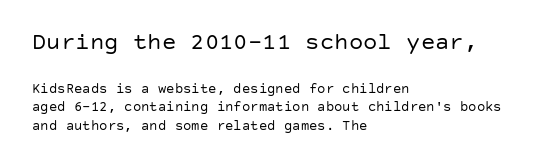
Reading down the block, your eye returns to a fixed left position each line. The letters stand straight up with perfectly vertical stems. Each row of text sits above clean, open space. Regarding leading, the lines here are spaced in the standard way.
